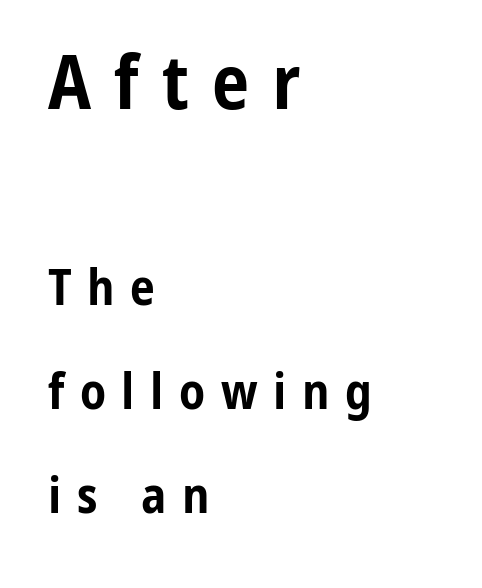
{"serif": "no", "italic": "no", "bold": "yes", "weight": "bold", "width": "condensed", "stroke_contrast": "low", "x_height": "medium", "monospaced": "no", "underline": "no", "align": "left", "line_spacing": "loose", "line_spacing_ratio": 2.08, "letter_spacing": "wide", "letter_spacing_em": 0.31, "larger_block": "first", "size_ratio": 1.5, "glyph_px": 75}
